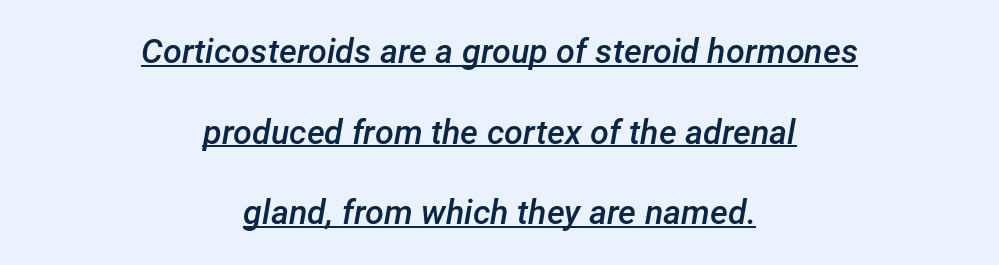
Q: Is the text bold? A: Semi-bold.
Q: Is the text italic (slanted)? A: Yes, it leans right by about 12 degrees.
Q: Is the text underlined? A: Yes.
Q: How is the paragraph aligned? A: Centered.
Q: Is the spacing between letters normal or unusually wide? A: Normal.
Q: Is the spacing between lines tight, normal or loose? A: Loose.
Q: Width (condensed, normal, or wide)? A: Normal.
Q: Stroke contrast? A: Low.
Q: x-height? A: Medium.
Q: Monospaced? A: No.
